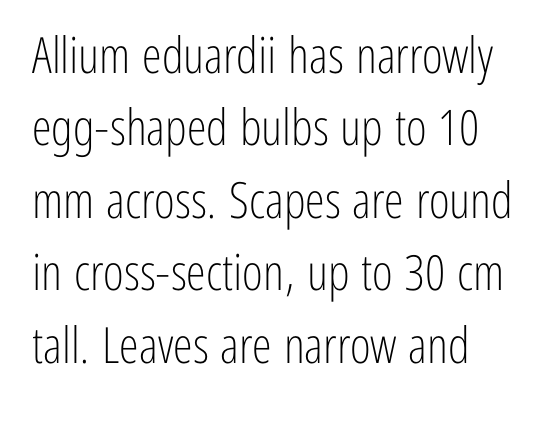
The image shows 50 px light, condensed sans-serif type, upright; set normal line spacing (1.45x), normal letter spacing, not underlined; low stroke contrast and a medium x-height.
